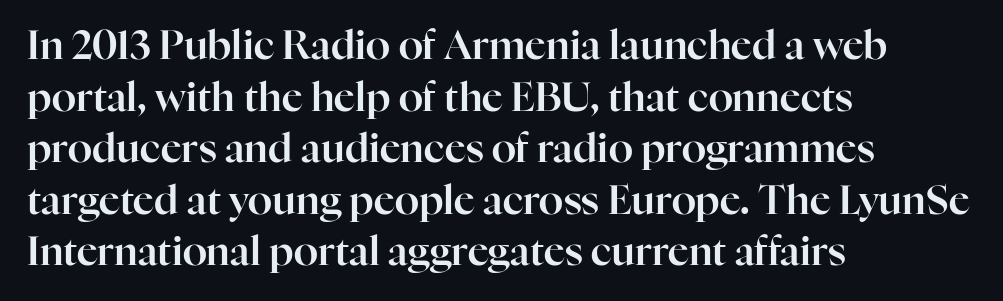
Rule under the text: the space is simply empty. The rendering anchors every line to the left-hand side. Typographically, this falls in the serif category. You could not count columns in this text — the font is proportionally spaced. The letters sit at their default tracking, neither squeezed nor spread. Each new line begins a customary step beneath the previous one.
